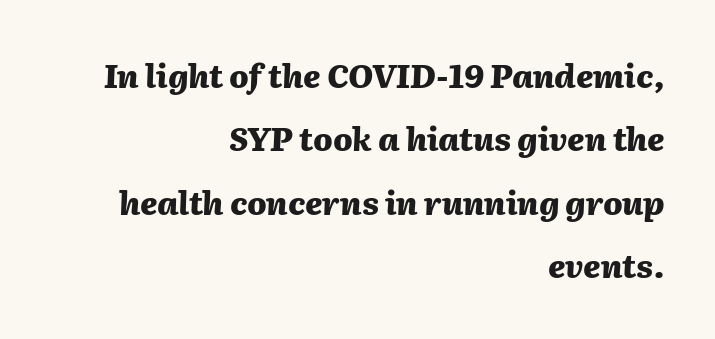
The image shows 32 px heavy type, italic (leaning right); set right-aligned, loose line spacing (1.98x), normal letter spacing, not underlined; medium stroke contrast and a medium x-height.
